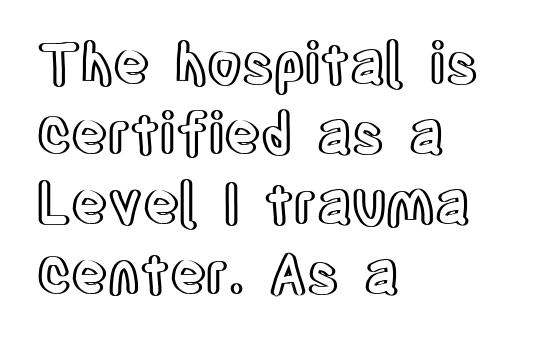
Q: Is the text italic (slanted)? A: No, it is upright.
Q: Is the text underlined? A: No.
Q: How is the paragraph aligned? A: Left-aligned.
Q: Is the spacing between letters normal or unusually wide? A: Normal.
Q: Is the spacing between lines tight, normal or loose? A: Normal.
Q: Width (condensed, normal, or wide)? A: Condensed.
Q: x-height? A: Large.
Q: Monospaced? A: No.
